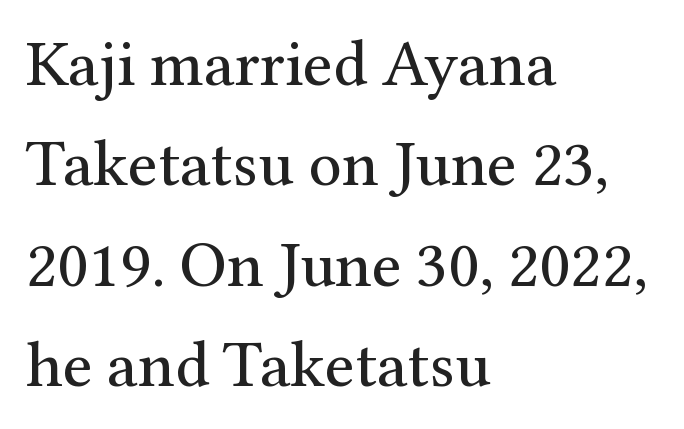
Q: Is the text bold? A: No.
Q: Is the text italic (slanted)? A: No, it is upright.
Q: Is the typeface a serif or a sans-serif typeface? A: Serif.
Q: Is the text underlined? A: No.
Q: How is the paragraph aligned? A: Left-aligned.
Q: Is the spacing between letters normal or unusually wide? A: Normal.
Q: Is the spacing between lines tight, normal or loose? A: Normal.
Q: Width (condensed, normal, or wide)? A: Normal.
Q: Stroke contrast? A: Medium.
Q: x-height? A: Medium.
Q: Monospaced? A: No.
